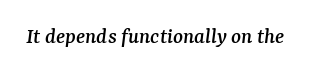
{"italic": "yes", "lean": "right", "slant_degrees": 7, "underline": "no", "letter_spacing": "normal", "letter_spacing_em": 0.0, "glyph_px": 23}
